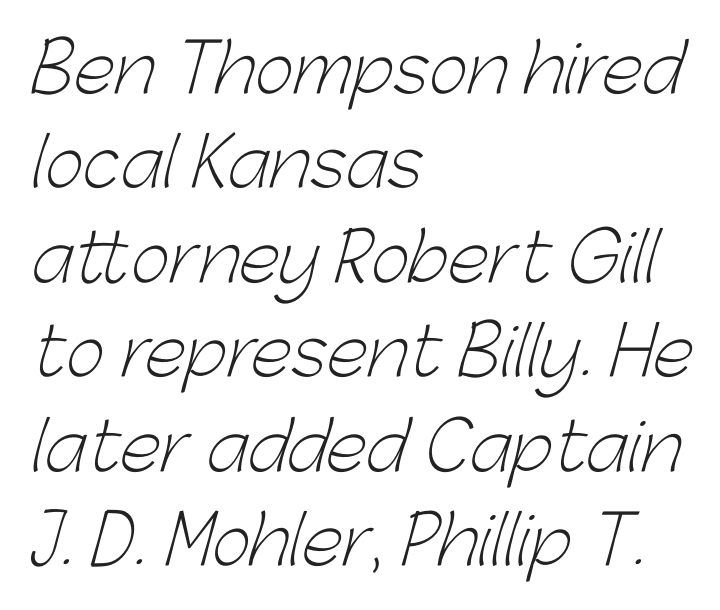
{"serif": "no", "bold": "no", "weight": "light", "width": "normal", "stroke_contrast": "low", "x_height": "medium", "monospaced": "no", "underline": "no", "align": "left", "line_spacing": "normal", "line_spacing_ratio": 1.41, "letter_spacing": "normal", "letter_spacing_em": 0.0, "glyph_px": 67}
